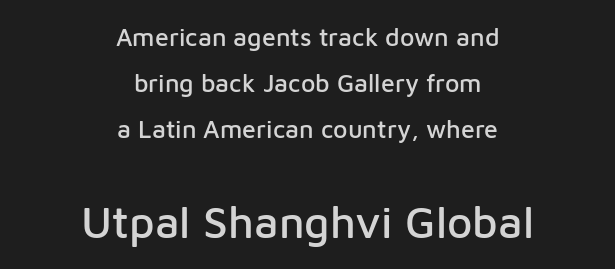
Nope, not italic — everything's standing straight. The characters display no serif detailing; their extremities are plain. The passage shown has conventional tracking throughout. Typesetter's note — lower block bumped up in size, upper block left smaller. The letters advance in unequal steps, a hallmark of proportional type.
